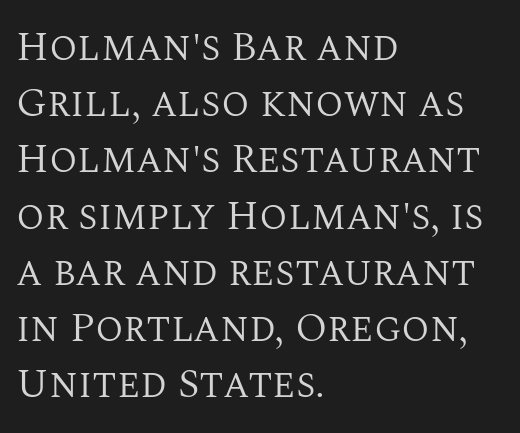
The image shows 41 px regular-weight serif type, upright; set left-aligned, normal line spacing (1.37x), normal letter spacing, not underlined; medium stroke contrast and a large x-height.
